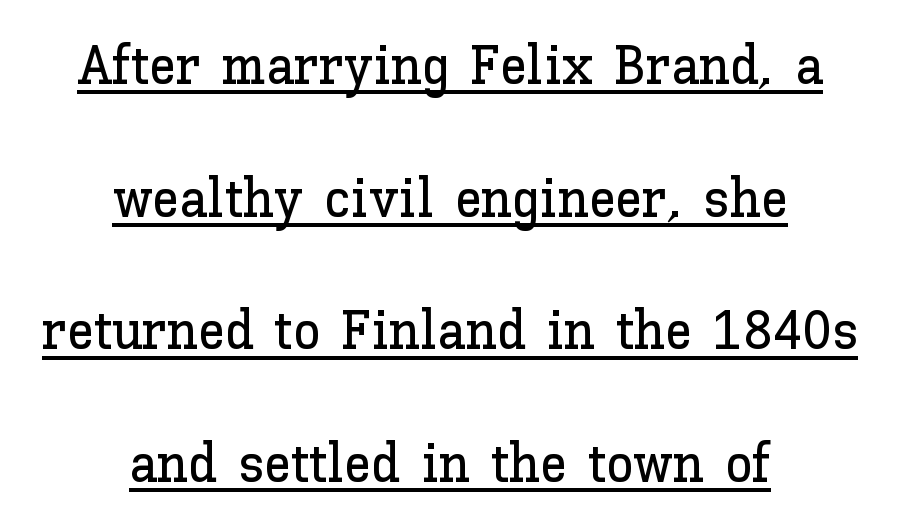
The image shows 55 px text type, upright; set centered, loose line spacing (2.41x), normal letter spacing, underlined; low stroke contrast and a medium x-height.
